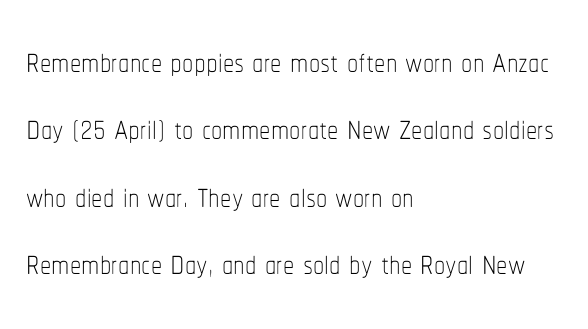
The image shows 45 px thin, condensed type, upright; set left-aligned, normal line spacing (1.5x), normal letter spacing, not underlined; low stroke contrast and a medium x-height.
